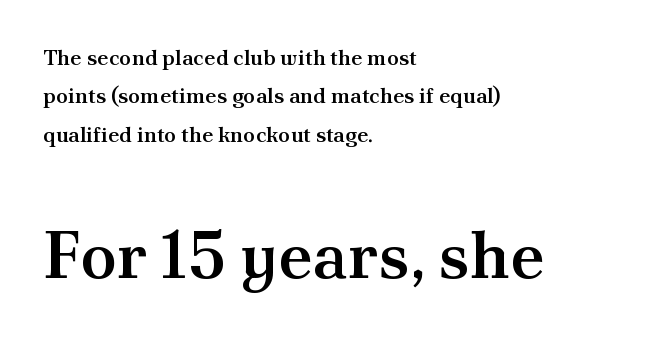
Q: Is the text bold? A: Semi-bold.
Q: Is the text italic (slanted)? A: No, it is upright.
Q: Is the typeface a serif or a sans-serif typeface? A: Serif.
Q: Is the text underlined? A: No.
Q: How is the paragraph aligned? A: Left-aligned.
Q: Is the spacing between letters normal or unusually wide? A: Normal.
Q: Which block of text is set in a larger size, the first (top) or the second (bottom)? A: The second (bottom) one.
Q: Width (condensed, normal, or wide)? A: Normal.
Q: Stroke contrast? A: Medium.
Q: x-height? A: Small.
Q: Monospaced? A: No.
